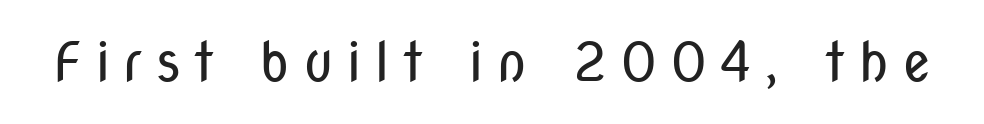
The passage shown is typed in a proportional face where columns would drift. No heavy texture on the line: the type isn't bold. Between one letter and the next there's a generous, obvious gap. Ordinary non-slanted type is in use. The text was rendered using a sans face with plain stroke endings. Any mark beneath the type? The region is blank.
